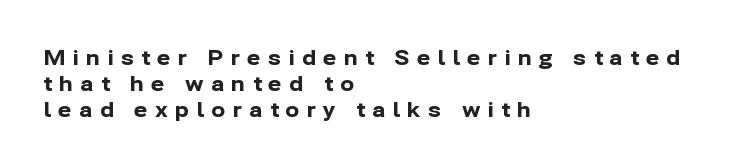
Where is the straight margin? On the left. What's the leading like? Ordinary, nothing unusual. In terms of weight, the rendering is a true, heavy bold. It's the straight-up-and-down kind of type.
